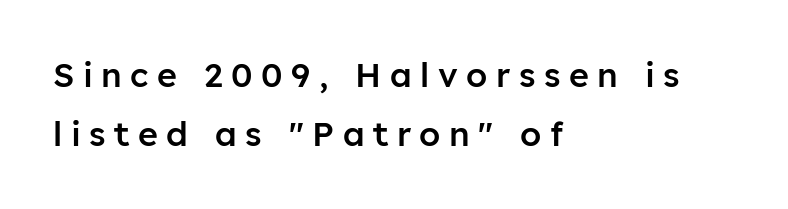
{"serif": "no", "italic": "no", "bold": "semi", "weight": "semibold", "width": "normal", "stroke_contrast": "low", "x_height": "medium", "monospaced": "no", "underline": "no", "align": "left", "line_spacing_ratio": 1.75, "letter_spacing": "wide", "letter_spacing_em": 0.25, "glyph_px": 34}
